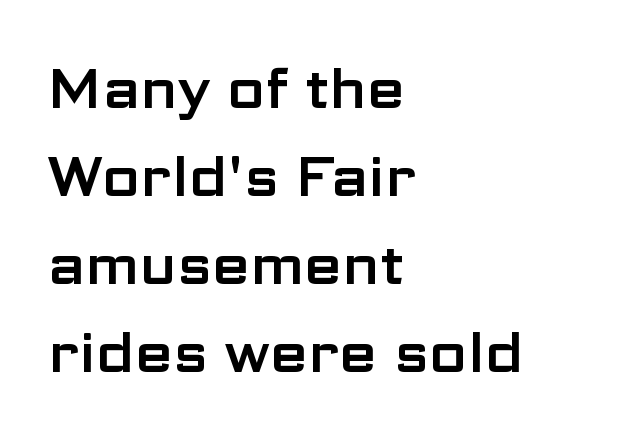
Q: Is the text italic (slanted)? A: No, it is upright.
Q: Is the typeface a serif or a sans-serif typeface? A: Sans-serif.
Q: Is the text underlined? A: No.
Q: How is the paragraph aligned? A: Left-aligned.
Q: Is the spacing between letters normal or unusually wide? A: Normal.
Q: Is the spacing between lines tight, normal or loose? A: Normal.
Q: Width (condensed, normal, or wide)? A: Wide.
Q: Stroke contrast? A: Low.
Q: x-height? A: Medium.
Q: Monospaced? A: No.
